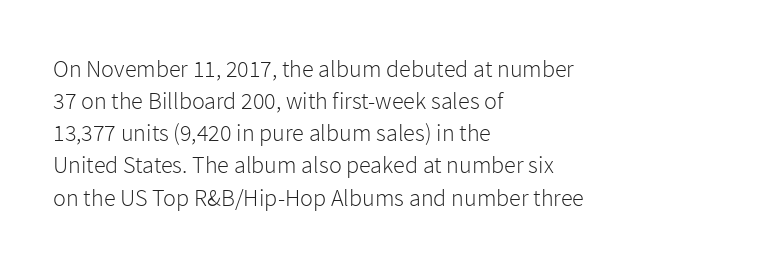
The strip under each line holds only bare page. You could call the tracking neutral — neither tight nor loose. Where is the straight margin? On the left. Upright lettering throughout. The weight tops out at a normal text grade.
